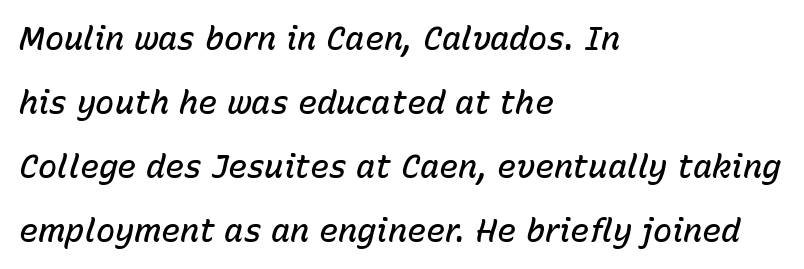
The image shows 32 px semibold type, italic (leaning right); set left-aligned, loose line spacing (2.0x), normal letter spacing, not underlined; low stroke contrast and a medium x-height.
